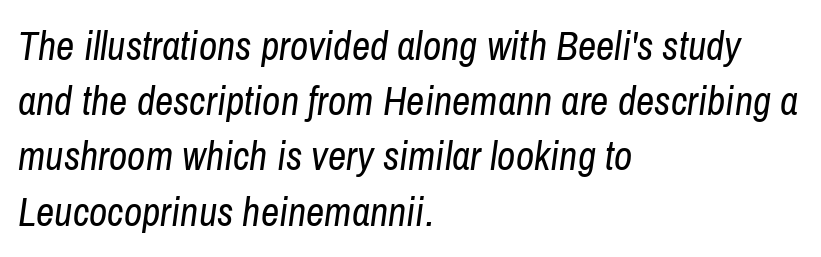
Q: Is the text bold? A: No.
Q: Is the text italic (slanted)? A: Yes, it leans right by about 8 degrees.
Q: Is the text underlined? A: No.
Q: How is the paragraph aligned? A: Left-aligned.
Q: Is the spacing between letters normal or unusually wide? A: Normal.
Q: Is the spacing between lines tight, normal or loose? A: Normal.
Q: Width (condensed, normal, or wide)? A: Condensed.
Q: Stroke contrast? A: Low.
Q: x-height? A: Medium.
Q: Monospaced? A: No.
